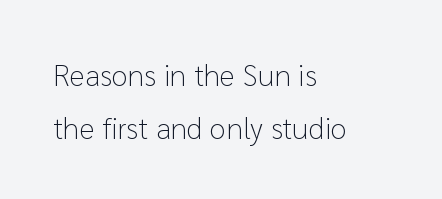
{"serif": "no", "italic": "no", "bold": "no", "weight": "light", "width": "normal", "stroke_contrast": "low", "x_height": "medium", "monospaced": "no", "underline": "no", "align": "left", "line_spacing_ratio": 1.76, "letter_spacing": "normal", "letter_spacing_em": 0.0, "glyph_px": 30}
